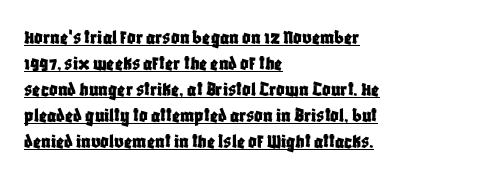
The image shows 21 px text type, upright; set left-aligned, line spacing 1.24x, normal letter spacing, underlined.
